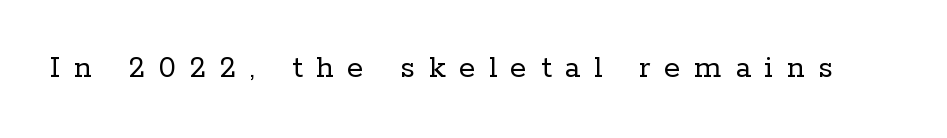
{"serif": "yes", "italic": "no", "bold": "no", "weight": "regular", "width": "normal", "stroke_contrast": "low", "x_height": "medium", "monospaced": "no", "underline": "no", "letter_spacing": "wide", "letter_spacing_em": 0.42, "glyph_px": 33}
